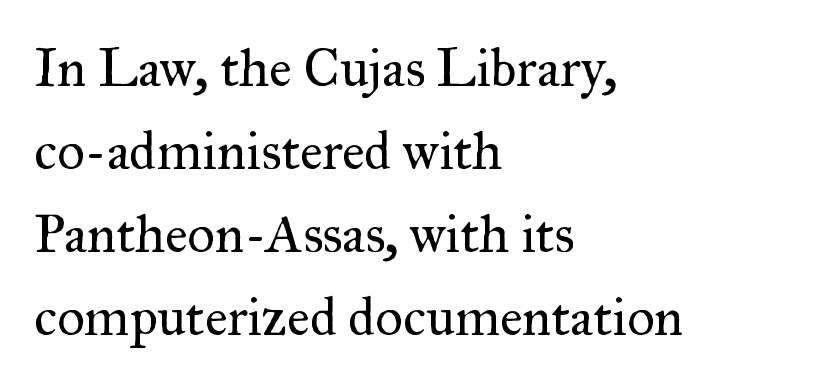
Q: Is the text bold? A: No.
Q: Is the text italic (slanted)? A: No, it is upright.
Q: Is the typeface a serif or a sans-serif typeface? A: Serif.
Q: Is the text underlined? A: No.
Q: How is the paragraph aligned? A: Left-aligned.
Q: Is the spacing between letters normal or unusually wide? A: Normal.
Q: Is the spacing between lines tight, normal or loose? A: Normal.
Q: Width (condensed, normal, or wide)? A: Normal.
Q: Stroke contrast? A: Medium.
Q: x-height? A: Small.
Q: Monospaced? A: No.
